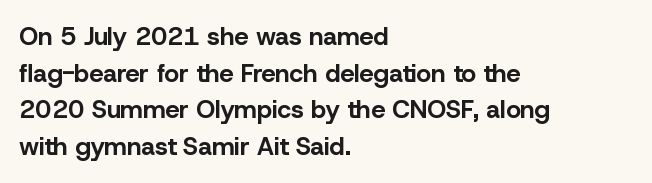
Compared with an ordinary text face, these strokes are far heavier — a full bold. Tall strokes in this sample are plumb rather than angled. Reading down the block, your eye returns to a fixed left position each line. The space directly below the letters is spotless. Leading matches the norm, producing a regular column. The type is set solid horizontally, with unmodified tracking.
